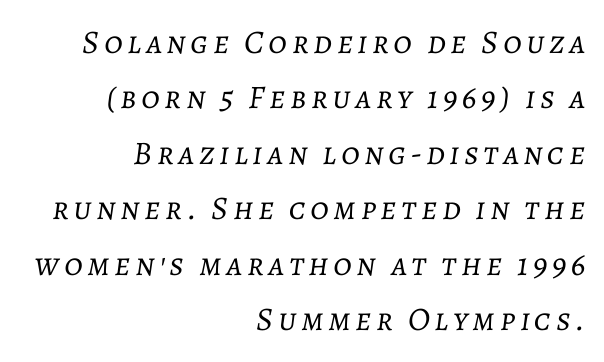
{"italic": "yes", "lean": "right", "slant_degrees": 7, "bold": "no", "weight": "light", "width": "normal", "stroke_contrast": "low", "x_height": "medium", "monospaced": "no", "underline": "no", "align": "right", "line_spacing": "normal", "line_spacing_ratio": 1.68, "glyph_px": 33}
